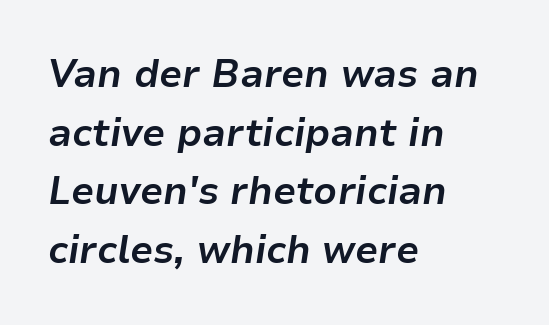
The passage shown stacks its lines at a standard gap. The typography opts for an oblique posture over an upright one. Weight check: bold — yes, fully. The letterforms sit shoulder to shoulder at normal distance. The rendering uses natural spacing where letterforms have individual widths.
